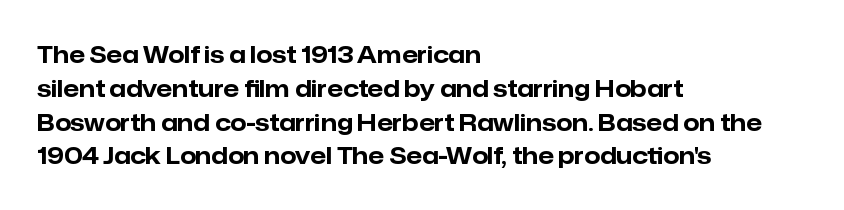
Q: Is the text bold? A: Yes.
Q: Is the text italic (slanted)? A: No, it is upright.
Q: Is the text underlined? A: No.
Q: How is the paragraph aligned? A: Left-aligned.
Q: Is the spacing between letters normal or unusually wide? A: Normal.
Q: Is the spacing between lines tight, normal or loose? A: Normal.
